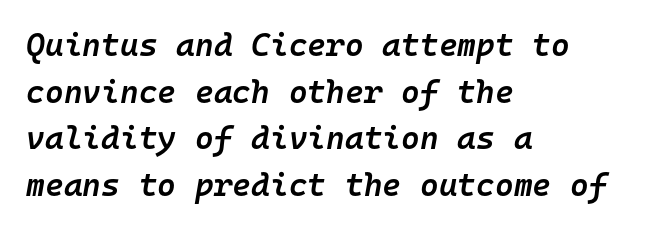
Teacher's note: observe the even left margin — that is flush-left alignment. The space directly below the letters is spotless. The passage shown stacks its lines at a standard gap. The passage shown leans; its letterforms are oblique.
